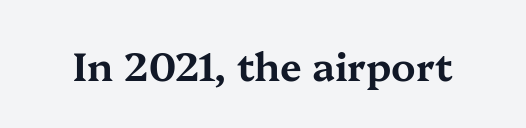
The image shows 39 px wide serif type, upright; set normal letter spacing, not underlined; medium stroke contrast and a medium x-height.
